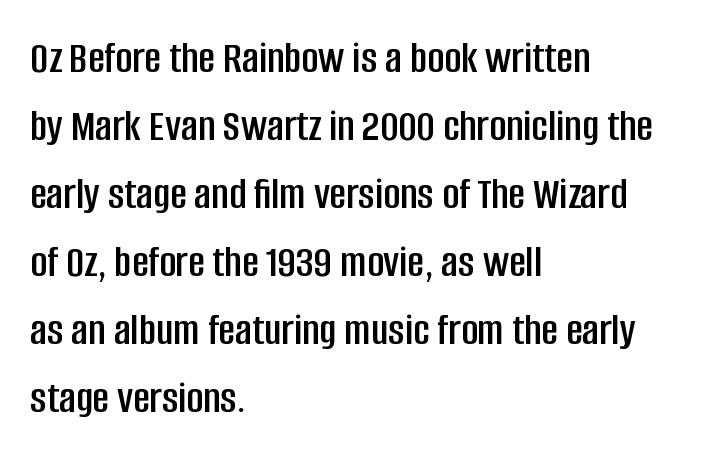
Tracking here is standard; glyphs follow each other at the usual distance. Alignment: flush left. Posture: straight, roman, zero tilt. Spacing verdict: proportional, widths tailored to each character.
